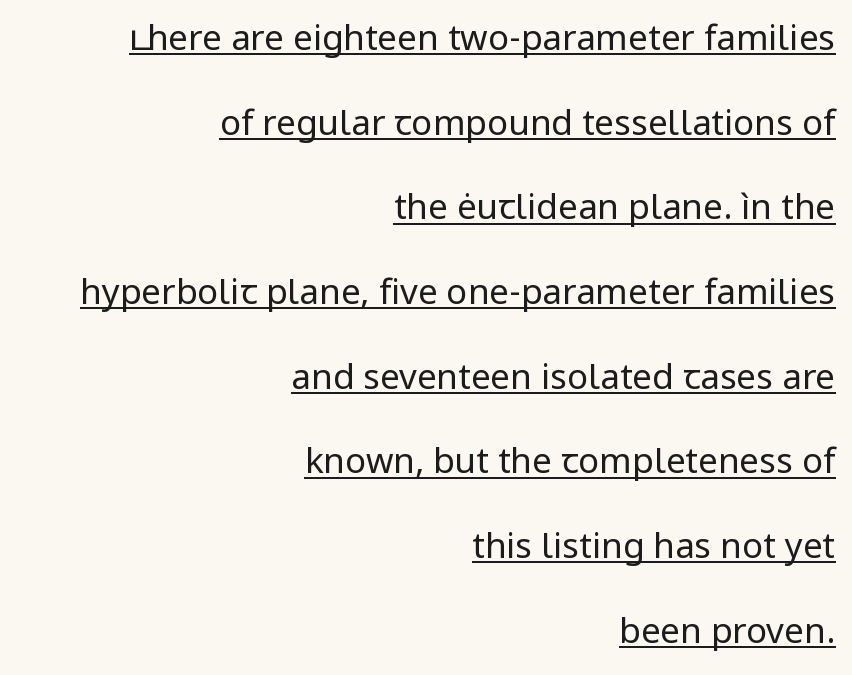
{"serif": "no", "italic": "no", "bold": "no", "weight": "regular", "width": "normal", "stroke_contrast": "low", "x_height": "medium", "monospaced": "no", "underline": "yes", "align": "right", "line_spacing": "loose", "line_spacing_ratio": 2.42, "letter_spacing": "normal", "letter_spacing_em": 0.0, "glyph_px": 35}
